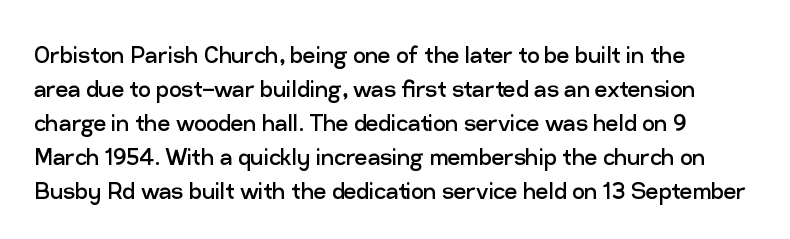
Q: Is the text bold? A: No.
Q: Is the text italic (slanted)? A: No, it is upright.
Q: Is the typeface a serif or a sans-serif typeface? A: Sans-serif.
Q: Is the text underlined? A: No.
Q: Is the spacing between letters normal or unusually wide? A: Normal.
Q: Width (condensed, normal, or wide)? A: Normal.
Q: Stroke contrast? A: Low.
Q: x-height? A: Medium.
Q: Monospaced? A: No.
